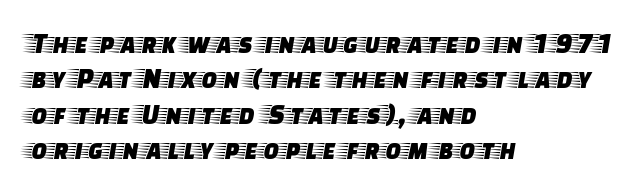
Q: Is the text italic (slanted)? A: Yes.
Q: Is the typeface a serif or a sans-serif typeface? A: Serif.
Q: Is the text underlined? A: No.
Q: How is the paragraph aligned? A: Left-aligned.
Q: Is the spacing between letters normal or unusually wide? A: Normal.
Q: Width (condensed, normal, or wide)? A: Wide.
Q: Stroke contrast? A: Low.
Q: x-height? A: Large.
Q: Monospaced? A: No.
